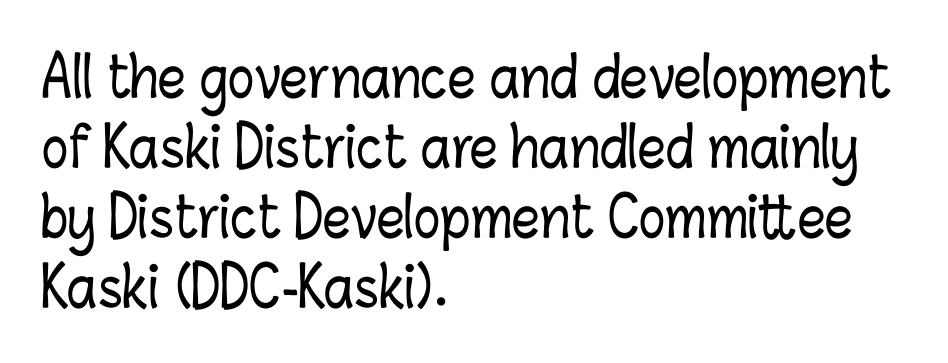
{"italic": "no", "width": "condensed", "stroke_contrast": "low", "x_height": "medium", "monospaced": "no", "underline": "no", "align": "left", "line_spacing": "normal", "line_spacing_ratio": 1.27, "letter_spacing": "normal", "letter_spacing_em": 0.0, "glyph_px": 55}
